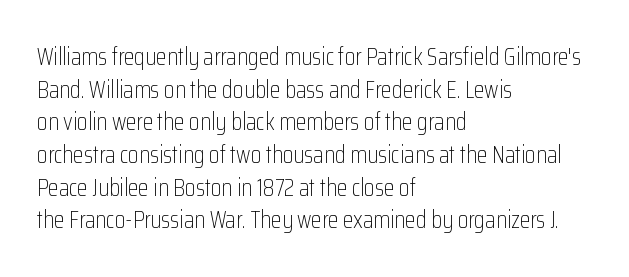
{"italic": "no", "bold": "no", "underline": "no", "align": "left", "line_spacing": "normal", "line_spacing_ratio": 1.36, "letter_spacing": "normal", "letter_spacing_em": 0.0, "glyph_px": 24}
